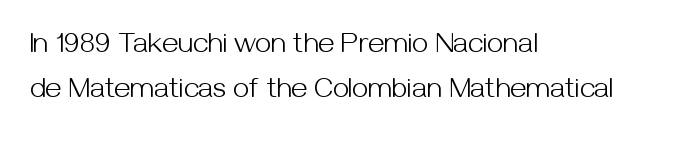
Q: Is the text bold? A: No.
Q: Is the text italic (slanted)? A: No, it is upright.
Q: Is the typeface a serif or a sans-serif typeface? A: Sans-serif.
Q: Is the text underlined? A: No.
Q: How is the paragraph aligned? A: Left-aligned.
Q: Is the spacing between letters normal or unusually wide? A: Normal.
Q: Is the spacing between lines tight, normal or loose? A: Normal.
Q: Width (condensed, normal, or wide)? A: Normal.
Q: Stroke contrast? A: Medium.
Q: x-height? A: Medium.
Q: Monospaced? A: No.
